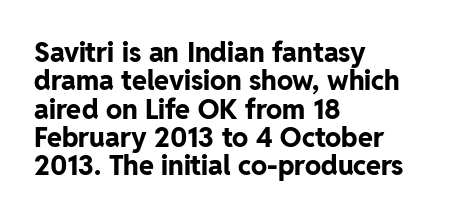
The image shows 27 px bold type, upright; set left-aligned, tight line spacing (1.05x), normal letter spacing, not underlined.
